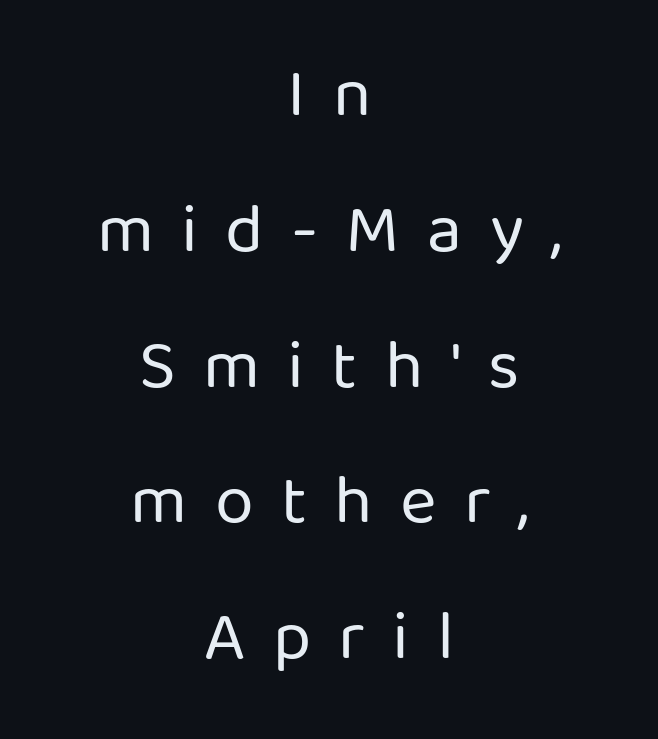
Words float on clear page, feet unadorned. Glyph-to-glyph distance is far greater than everyday printed text. In terms of leading, this rendering errs on the spacious side. A sans-serif font was chosen for this passage. Summary of weight: not heavy and not bold.
